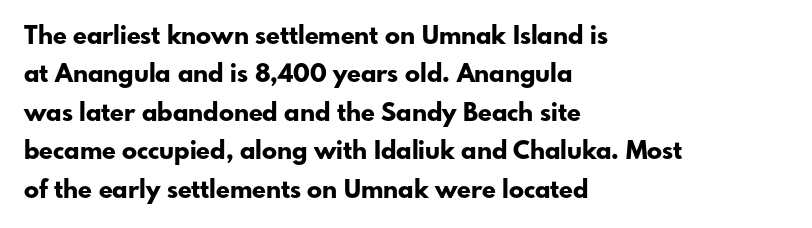
Q: Is the text bold? A: Yes.
Q: Is the text italic (slanted)? A: No, it is upright.
Q: Is the text underlined? A: No.
Q: How is the paragraph aligned? A: Left-aligned.
Q: Is the spacing between letters normal or unusually wide? A: Normal.
Q: Is the spacing between lines tight, normal or loose? A: Normal.
